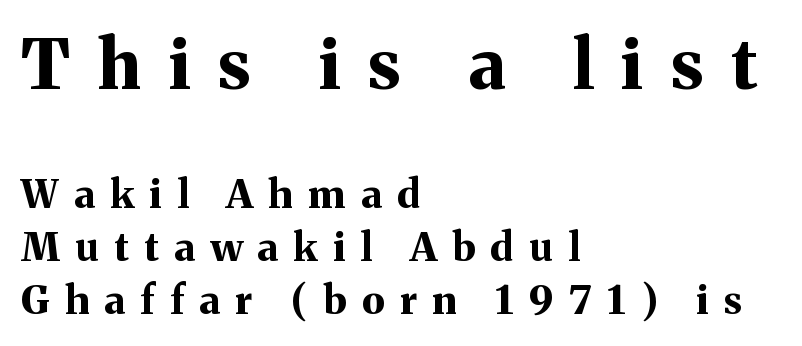
The image shows 69 px bold serif type, upright; set left-aligned, normal line spacing (1.35x), unusually wide letter spacing (+0.4 em), not underlined; the first (top) block is 1.77x larger; medium stroke contrast and a medium x-height.
